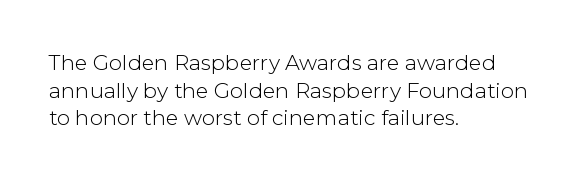
Every stem runs plumb, perpendicular to the baseline. Leftover space on each line is placed entirely after the last word. Check the space under the baseline: it is left empty. This reads as an unemphasized weight, regular at the heaviest. Caption: standard tracking, unaltered.
